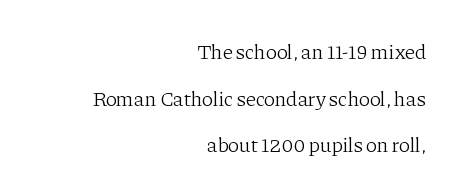
Ascenders rise straight up at ninety degrees. The words here are not underlined. Notice the wide empty band between every row — that's loose leading. The letterforms sit at book weight or below.
